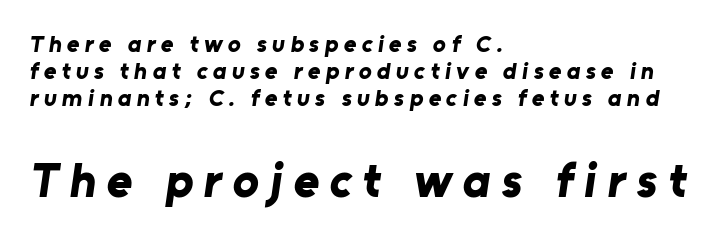
{"serif": "no", "bold": "yes", "weight": "bold", "width": "normal", "stroke_contrast": "low", "x_height": "medium", "monospaced": "no", "underline": "no", "align": "left", "line_spacing": "tight", "line_spacing_ratio": 1.13, "letter_spacing": "wide", "letter_spacing_em": 0.22, "larger_block": "second", "size_ratio": 2.04, "glyph_px": 49}
